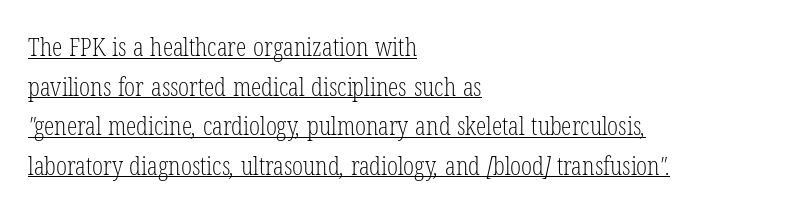
Is there an underline? Yes — a line sits under the letters. Think standard paragraph weight, or any step lighter than that. What's the leading like? Ordinary, nothing unusual. The passage shown has conventional tracking throughout. Every row of glyphs begins at an identical x-position on the left.
